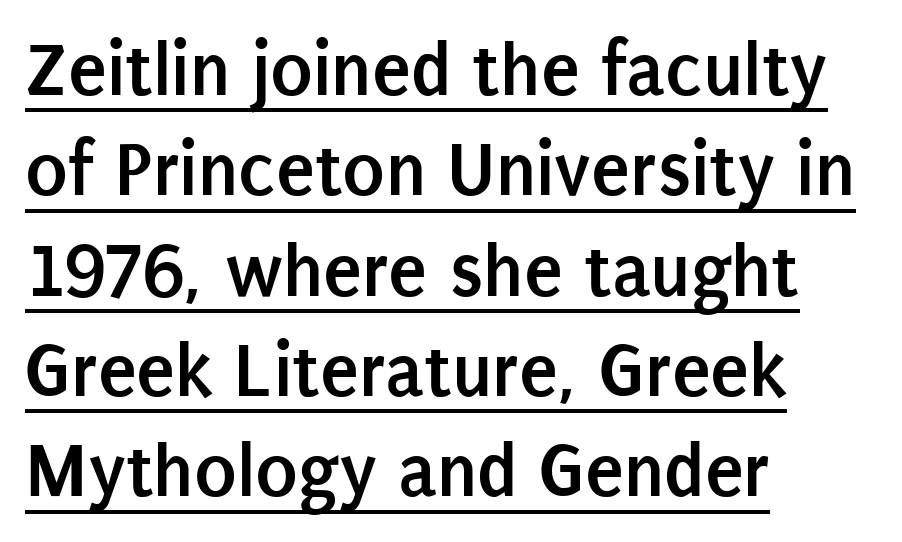
Honestly, the letter spacing is just normal — you wouldn't notice it. Each letter keeps its own natural width here, so spacing adapts to shape. The compositor pushed each line to the left boundary. This sample uses a sans-serif face. Ascenders rise straight up at ninety degrees. In terms of leading, this rendering sits right in the middle.
